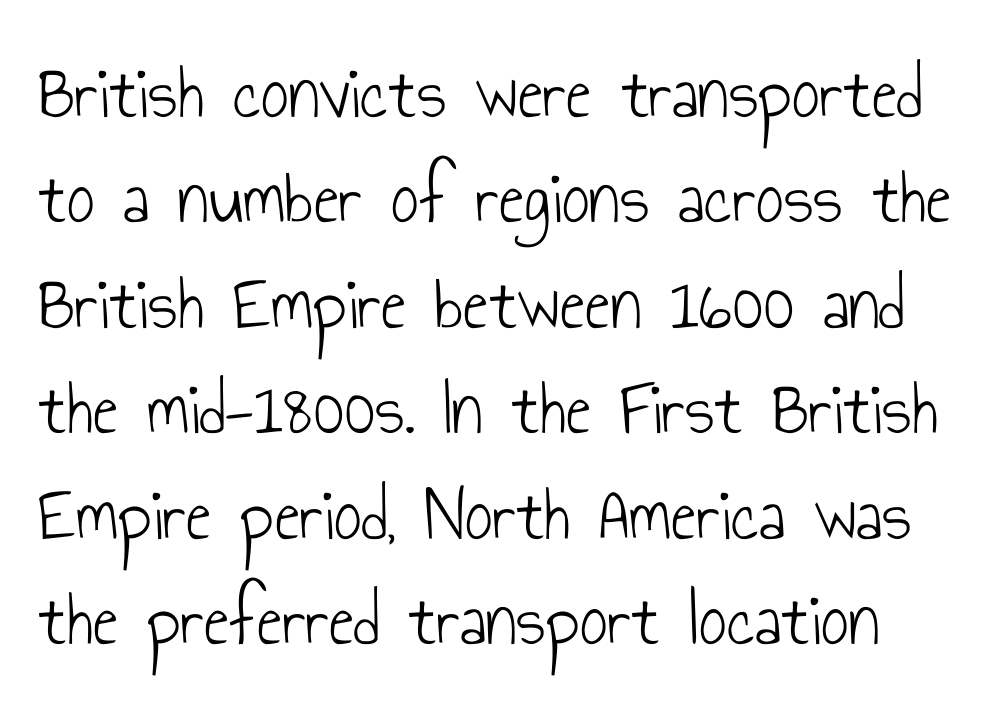
The image shows 77 px light, condensed sans-serif type, upright; set normal line spacing (1.37x), normal letter spacing, not underlined; low stroke contrast and a small x-height.
